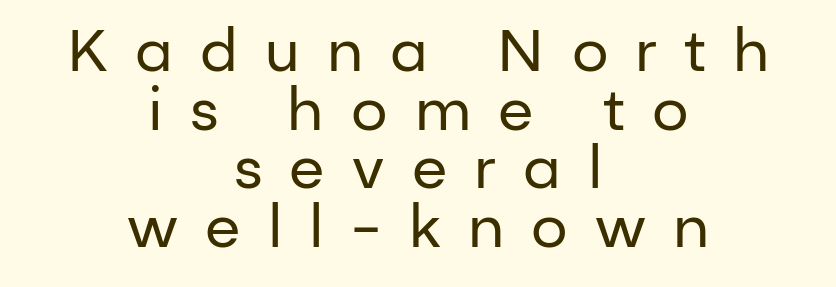
The image shows 58 px regular-weight sans-serif type, upright; set centered, tight line spacing (1.01x), unusually wide letter spacing (+0.47 em), not underlined; low stroke contrast and a medium x-height.
